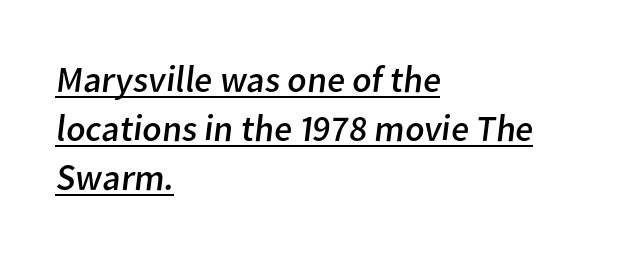
Q: Is the text bold? A: No.
Q: Is the typeface a serif or a sans-serif typeface? A: Sans-serif.
Q: Is the text underlined? A: Yes.
Q: How is the paragraph aligned? A: Left-aligned.
Q: Is the spacing between letters normal or unusually wide? A: Normal.
Q: Is the spacing between lines tight, normal or loose? A: Normal.
Q: Width (condensed, normal, or wide)? A: Normal.
Q: Stroke contrast? A: Low.
Q: x-height? A: Medium.
Q: Monospaced? A: No.
